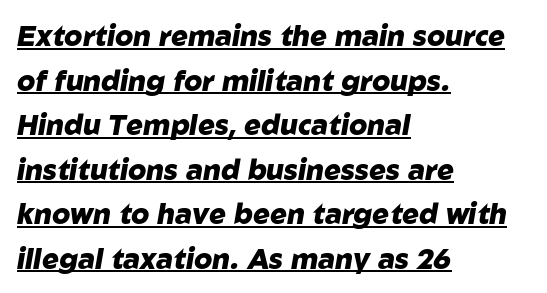
Q: Is the text bold? A: Yes.
Q: Is the text italic (slanted)? A: Yes, it leans right by about 10 degrees.
Q: Is the text underlined? A: Yes.
Q: How is the paragraph aligned? A: Left-aligned.
Q: Is the spacing between letters normal or unusually wide? A: Normal.
Q: Is the spacing between lines tight, normal or loose? A: Normal.
Q: Width (condensed, normal, or wide)? A: Normal.
Q: Stroke contrast? A: Low.
Q: x-height? A: Medium.
Q: Monospaced? A: No.
